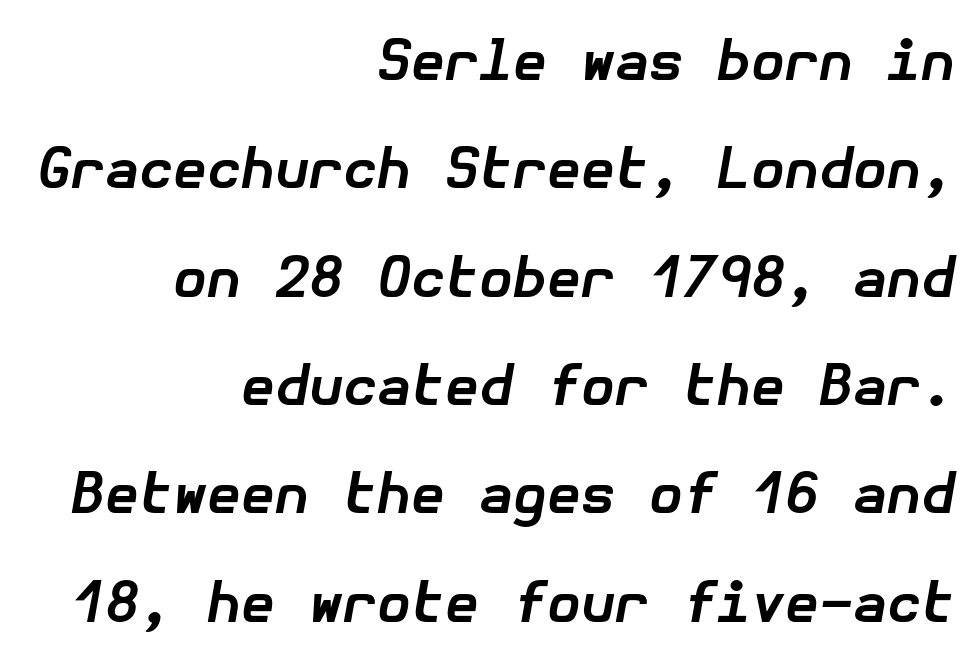
Q: Is the text bold? A: Yes.
Q: Is the text italic (slanted)? A: Yes, it leans right by about 10 degrees.
Q: Is the text underlined? A: No.
Q: How is the paragraph aligned? A: Right-aligned.
Q: Is the spacing between letters normal or unusually wide? A: Normal.
Q: Is the spacing between lines tight, normal or loose? A: Loose.
Q: Width (condensed, normal, or wide)? A: Normal.
Q: Stroke contrast? A: Low.
Q: x-height? A: Medium.
